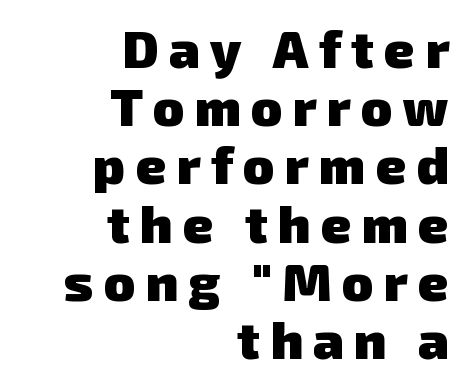
The image shows 52 px heavy sans-serif type; set right-aligned, tight line spacing (1.12x), unusually wide letter spacing (+0.2 em), not underlined; low stroke contrast and a medium x-height.
